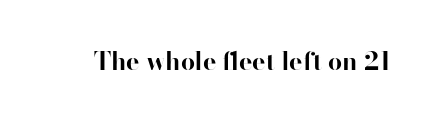
Q: Is the text bold? A: Yes.
Q: Is the text italic (slanted)? A: No, it is upright.
Q: Is the text underlined? A: No.
Q: Is the spacing between letters normal or unusually wide? A: Normal.
